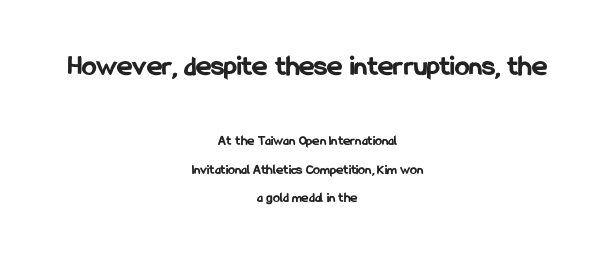
Q: Is the text bold? A: Yes.
Q: Is the text italic (slanted)? A: No, it is upright.
Q: Is the typeface a serif or a sans-serif typeface? A: Sans-serif.
Q: Is the text underlined? A: No.
Q: How is the paragraph aligned? A: Centered.
Q: Is the spacing between letters normal or unusually wide? A: Normal.
Q: Is the spacing between lines tight, normal or loose? A: Loose.
Q: Which block of text is set in a larger size, the first (top) or the second (bottom)? A: The first (top) one.
Q: Width (condensed, normal, or wide)? A: Condensed.
Q: Stroke contrast? A: Low.
Q: x-height? A: Medium.
Q: Monospaced? A: No.
